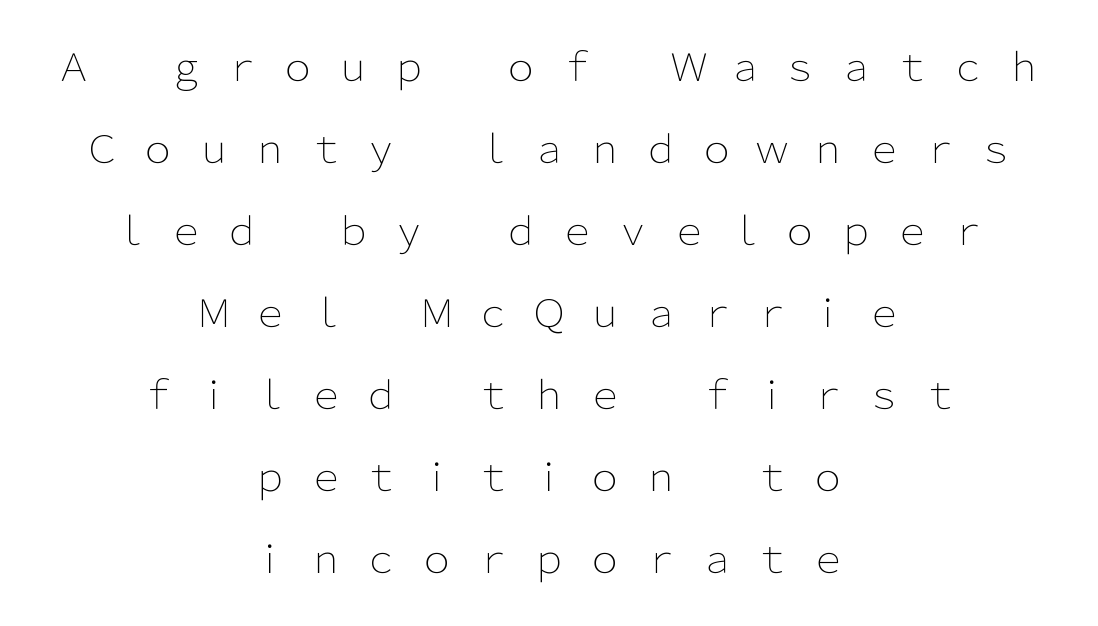
Q: Is the text bold? A: No.
Q: Is the text italic (slanted)? A: No, it is upright.
Q: Is the typeface a serif or a sans-serif typeface? A: Sans-serif.
Q: Is the text underlined? A: No.
Q: How is the paragraph aligned? A: Centered.
Q: Is the spacing between letters normal or unusually wide? A: Unusually wide.
Q: Is the spacing between lines tight, normal or loose? A: Loose.
Q: Width (condensed, normal, or wide)? A: Normal.
Q: Stroke contrast? A: Low.
Q: x-height? A: Medium.
Q: Monospaced? A: No.
